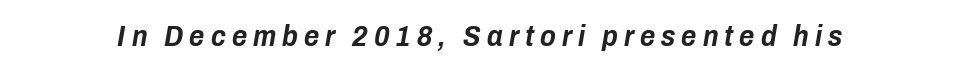
{"italic": "yes", "lean": "right", "slant_degrees": 10, "bold": "yes", "weight": "bold", "width": "condensed", "stroke_contrast": "low", "x_height": "medium", "monospaced": "no", "underline": "no", "letter_spacing": "wide", "letter_spacing_em": 0.21, "glyph_px": 29}
